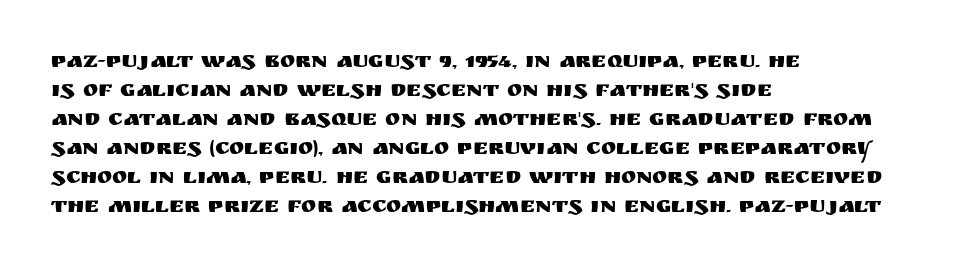
Posture: straight, roman, zero tilt. The passage shown is not underscored anywhere. The rendering anchors every line to the left-hand side. The gaps between neighbouring characters are ordinary and unremarkable.
